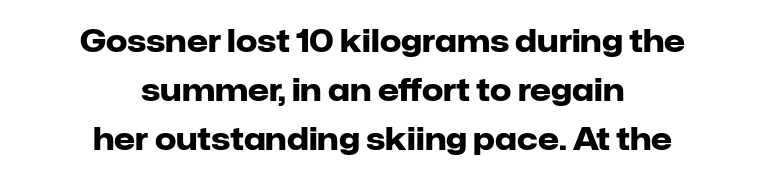
{"serif": "no", "italic": "no", "bold": "yes", "weight": "heavy", "width": "normal", "stroke_contrast": "low", "x_height": "medium", "monospaced": "no", "underline": "no", "align": "center", "line_spacing": "normal", "line_spacing_ratio": 1.63, "letter_spacing": "normal", "letter_spacing_em": 0.0, "glyph_px": 30}
